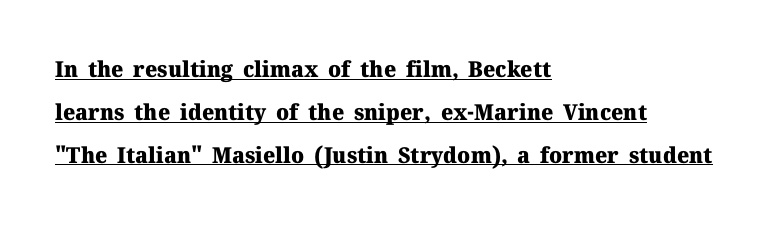
The type is set solid horizontally, with unmodified tracking. The characters look thick and weighty, a clear bold. The font's upright variant was chosen for this text. The leading is generous, giving the passage an open texture. The sample's only ornament is a line tracing under the words. Which margin do the lines hug? The left one — the right edge is uneven.
